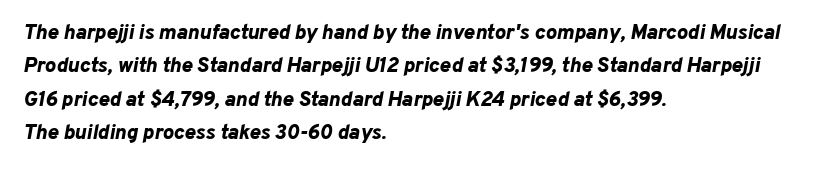
Q: Is the text bold? A: Yes.
Q: Is the text italic (slanted)? A: Yes, it leans right by about 10 degrees.
Q: Is the text underlined? A: No.
Q: How is the paragraph aligned? A: Left-aligned.
Q: Is the spacing between letters normal or unusually wide? A: Normal.
Q: Is the spacing between lines tight, normal or loose? A: Normal.
